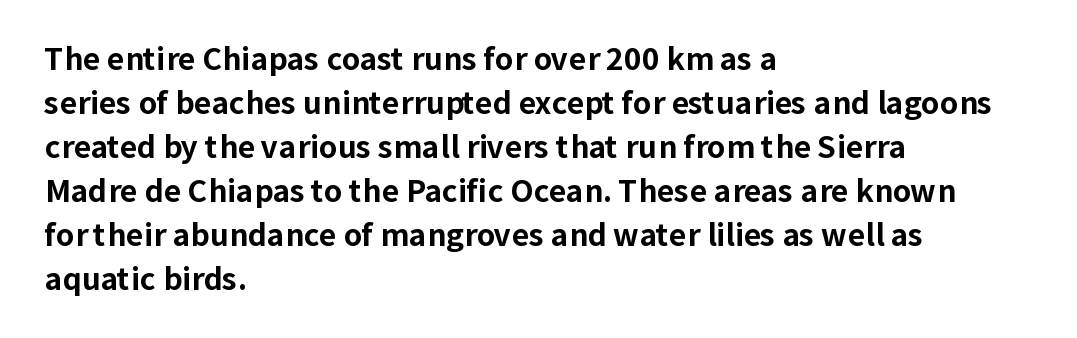
{"serif": "no", "italic": "no", "bold": "yes", "weight": "bold", "width": "normal", "stroke_contrast": "low", "x_height": "medium", "monospaced": "no", "underline": "no", "align": "left", "line_spacing": "normal", "line_spacing_ratio": 1.47, "letter_spacing": "normal", "letter_spacing_em": 0.0, "glyph_px": 30}
